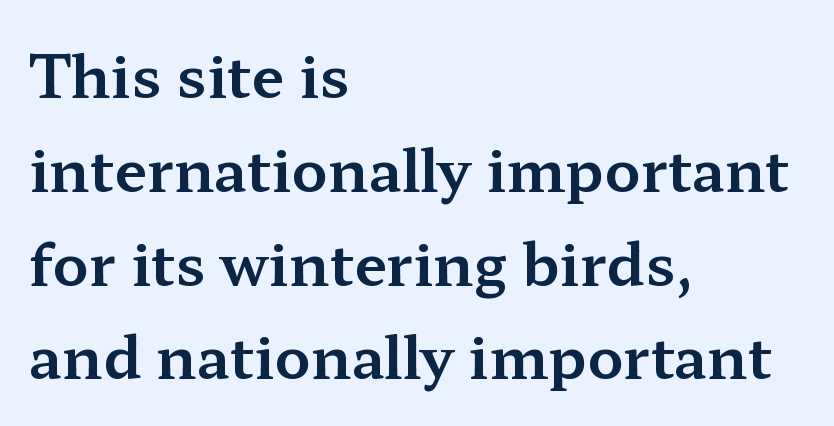
{"serif": "yes", "italic": "no", "width": "wide", "stroke_contrast": "medium", "x_height": "medium", "monospaced": "no", "underline": "no", "align": "left", "line_spacing": "normal", "line_spacing_ratio": 1.59, "letter_spacing": "normal", "letter_spacing_em": 0.0, "glyph_px": 59}
